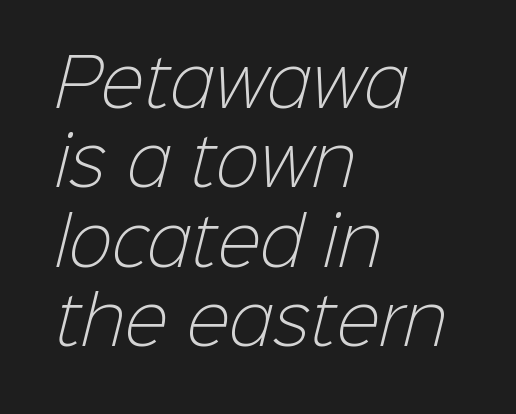
The image shows 65 px light sans-serif type; set left-aligned, line spacing 1.22x, normal letter spacing, not underlined; low stroke contrast and a medium x-height.
